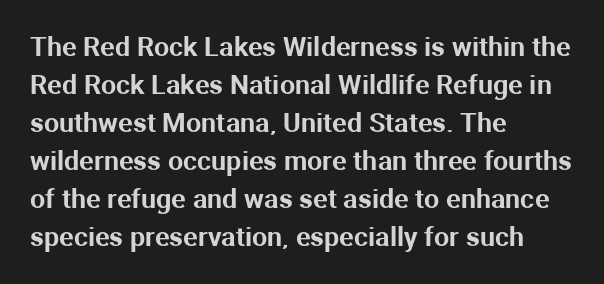
The image shows 27 px text type, upright; set left-aligned, normal line spacing (1.41x), normal letter spacing, not underlined.
